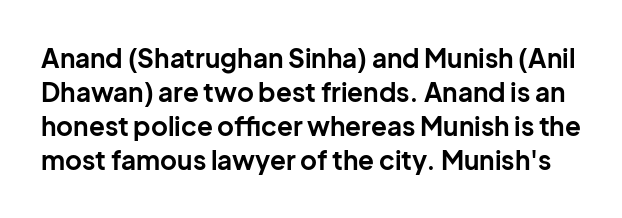
The image shows 26 px bold type, upright; set normal line spacing (1.31x), normal letter spacing, not underlined.
